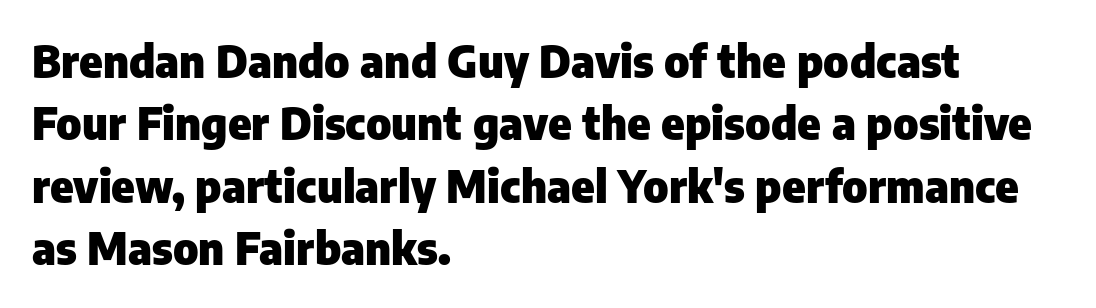
Q: Is the text bold? A: Yes.
Q: Is the text italic (slanted)? A: No, it is upright.
Q: Is the typeface a serif or a sans-serif typeface? A: Sans-serif.
Q: Is the text underlined? A: No.
Q: How is the paragraph aligned? A: Left-aligned.
Q: Is the spacing between letters normal or unusually wide? A: Normal.
Q: Is the spacing between lines tight, normal or loose? A: Normal.
Q: Width (condensed, normal, or wide)? A: Normal.
Q: Stroke contrast? A: Low.
Q: x-height? A: Medium.
Q: Monospaced? A: No.
